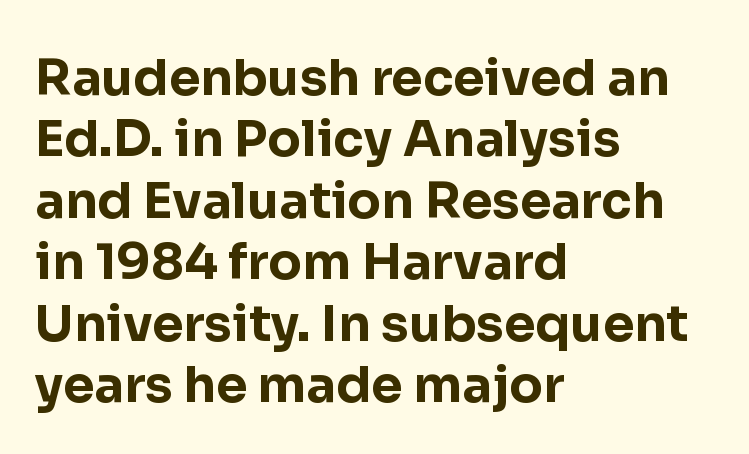
It's the straight-up-and-down kind of type. I'd describe the lettering as bold — thick and assertive. Alignment: flush left. Think of a printed novel: that variable character pitch is what you see here. The face used here is a sans, in the tradition of grotesques and geometrics. This rendering features lettering with no underline.
